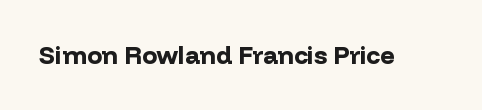
The image shows 25 px bold type, upright; set normal letter spacing, not underlined.
